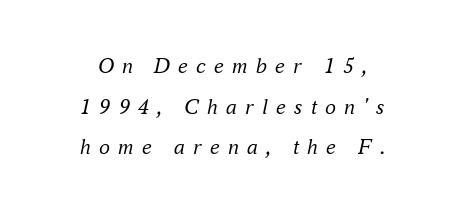
The typeface has the unassuming heft of standard copy or less. Only glyphs here, with clear space below each row. Characters follow at a spacing far wider than the type designer built in. Caption: multi-line text, centered on the measure. A typesetter would mark this as italic.
